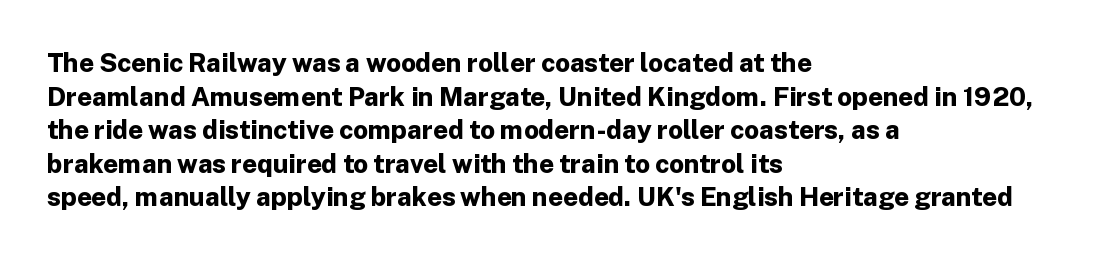
{"italic": "no", "bold": "yes", "underline": "no", "align": "left", "line_spacing": "normal", "line_spacing_ratio": 1.29, "letter_spacing": "normal", "letter_spacing_em": 0.0, "glyph_px": 26}
